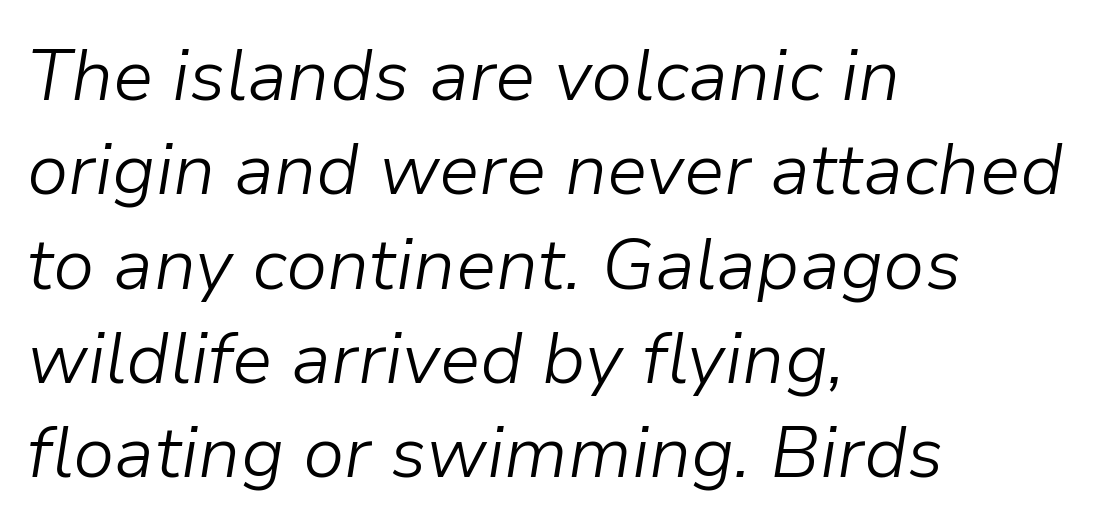
{"italic": "yes", "lean": "right", "slant_degrees": 9, "bold": "no", "weight": "light", "width": "normal", "stroke_contrast": "low", "x_height": "medium", "monospaced": "no", "underline": "no", "align": "left", "line_spacing": "normal", "line_spacing_ratio": 1.31, "letter_spacing": "normal", "letter_spacing_em": 0.0, "glyph_px": 72}
